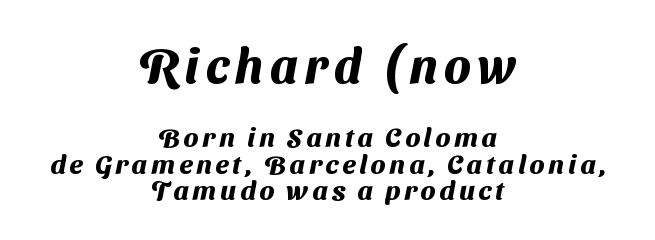
{"serif": "no", "bold": "yes", "weight": "heavy", "width": "normal", "stroke_contrast": "medium", "x_height": "medium", "monospaced": "no", "underline": "no", "align": "center", "line_spacing": "tight", "line_spacing_ratio": 0.98, "larger_block": "first", "size_ratio": 1.78, "glyph_px": 48}
